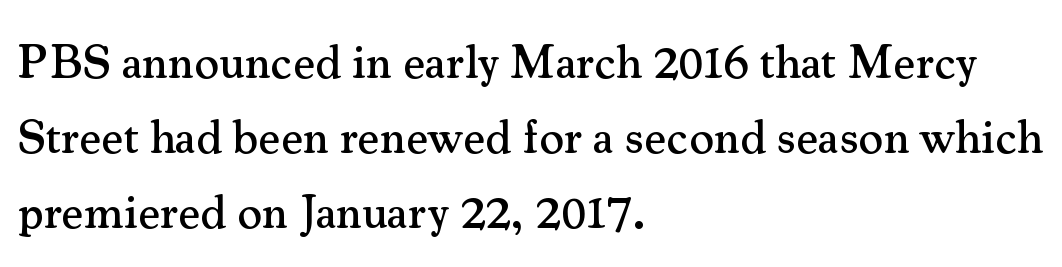
The image shows 48 px serif type, upright; set left-aligned, normal line spacing (1.56x), normal letter spacing, not underlined; medium stroke contrast and a small x-height.
